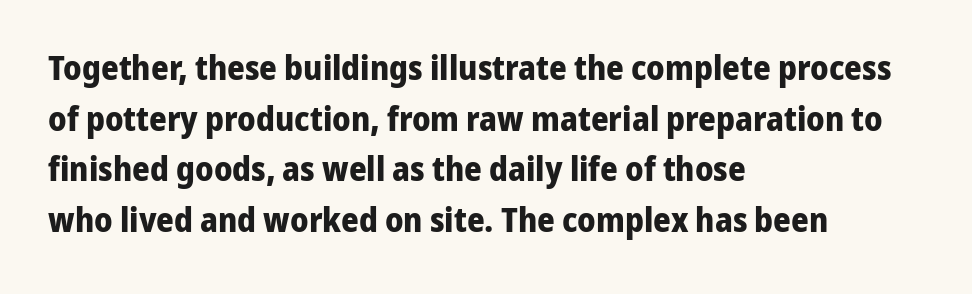
Q: Is the text bold? A: Yes.
Q: Is the text italic (slanted)? A: No, it is upright.
Q: Is the typeface a serif or a sans-serif typeface? A: Sans-serif.
Q: Is the text underlined? A: No.
Q: How is the paragraph aligned? A: Left-aligned.
Q: Is the spacing between letters normal or unusually wide? A: Normal.
Q: Is the spacing between lines tight, normal or loose? A: Normal.
Q: Width (condensed, normal, or wide)? A: Normal.
Q: Stroke contrast? A: Low.
Q: x-height? A: Medium.
Q: Monospaced? A: No.
